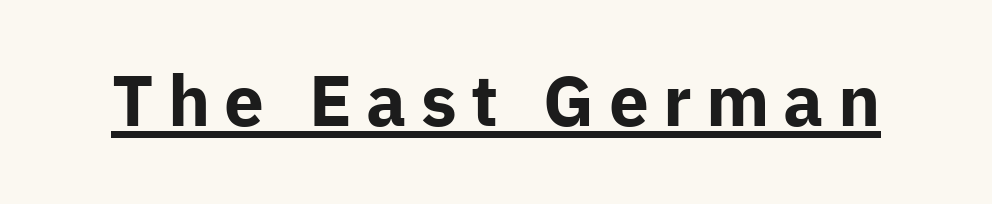
Q: Is the text bold? A: Yes.
Q: Is the text italic (slanted)? A: No, it is upright.
Q: Is the typeface a serif or a sans-serif typeface? A: Sans-serif.
Q: Is the text underlined? A: Yes.
Q: Is the spacing between letters normal or unusually wide? A: Unusually wide.
Q: Width (condensed, normal, or wide)? A: Normal.
Q: Stroke contrast? A: Low.
Q: x-height? A: Medium.
Q: Monospaced? A: No.
